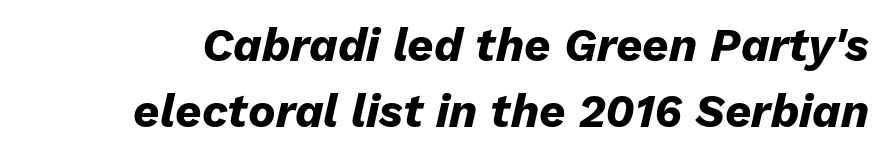
The image shows 46 px heavy type, italic (leaning right); set normal line spacing (1.43x), normal letter spacing, not underlined; low stroke contrast and a medium x-height.
